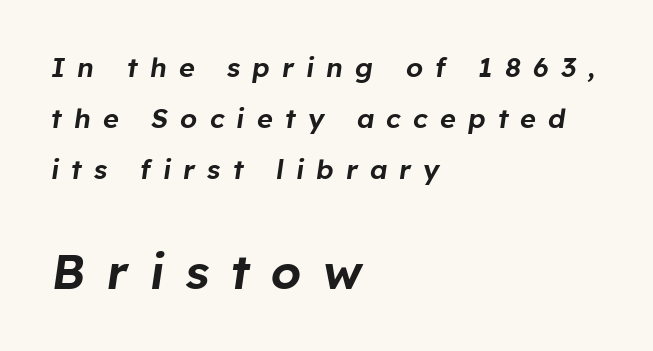
The rendering applies a slant to the glyphs. Someone cranked the tracking dial way up on this one. The lower block of text is set noticeably larger than the block above it. This sample is left-justified, so line endings fall wherever the words run out. Looks like regular typesetting: each glyph gets only the width it needs.
